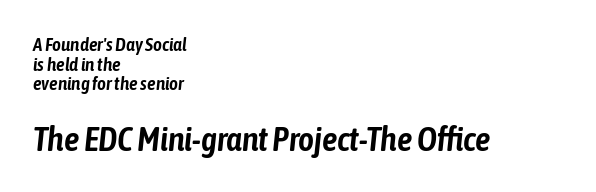
{"italic": "yes", "lean": "right", "slant_degrees": 6, "width": "condensed", "stroke_contrast": "low", "x_height": "medium", "monospaced": "no", "underline": "no", "align": "left", "line_spacing": "tight", "line_spacing_ratio": 1.03, "letter_spacing": "normal", "letter_spacing_em": 0.0, "larger_block": "second", "size_ratio": 1.79, "glyph_px": 34}
